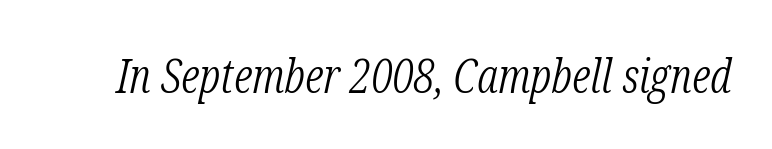
The image shows 48 px light, condensed serif type, italic (leaning right); set normal letter spacing, not underlined; low stroke contrast and a medium x-height.
